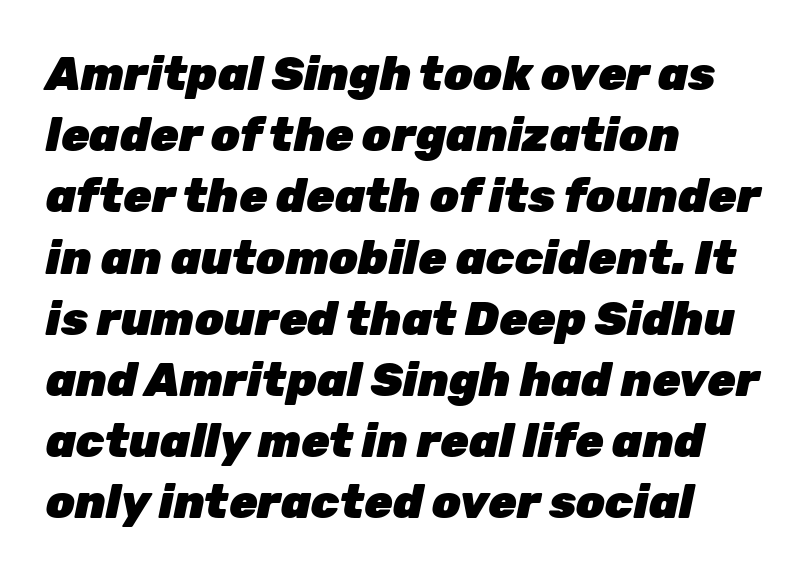
The lines are quadded left. In terms of letterspacing, this is plain default setting. Each letter keeps its own natural width here, so spacing adapts to shape. Does the weight exceed regular? Yes, all the way to bold. An italicized treatment has been applied to the whole sample. The space beneath each line is pristine and unruled.
